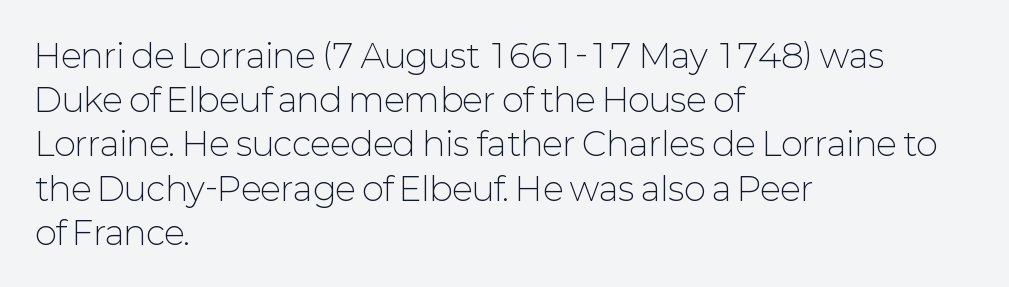
The image shows 33 px light sans-serif type, upright; set left-aligned, normal line spacing (1.34x), normal letter spacing, not underlined; low stroke contrast and a medium x-height.
